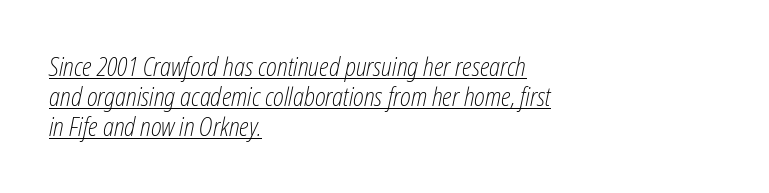
{"italic": "yes", "lean": "right", "slant_degrees": 12, "bold": "no", "underline": "yes", "align": "left", "line_spacing_ratio": 1.2, "letter_spacing": "normal", "letter_spacing_em": 0.0, "glyph_px": 25}
